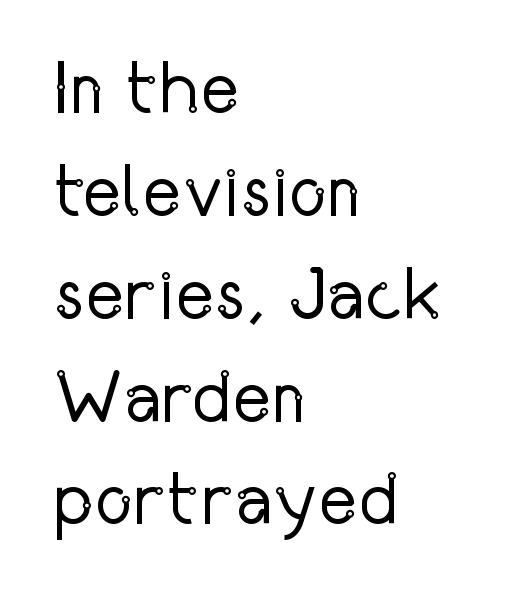
The image shows 74 px regular-weight, condensed sans-serif type, upright; set left-aligned, normal line spacing (1.39x), normal letter spacing, not underlined; low stroke contrast and a medium x-height.
